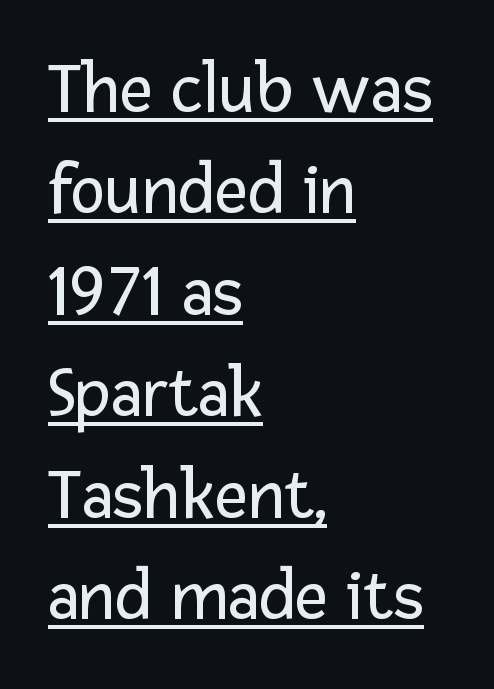
Honestly, the row spacing looks completely unremarkable. Teacher's note: observe the even left margin — that is flush-left alignment. The rendering uses natural spacing where letterforms have individual widths. This is roman type, the default non-slanted kind. You can tell from the bare stems that sans-serif type was used. This is not heavy type; no bold has been used.
